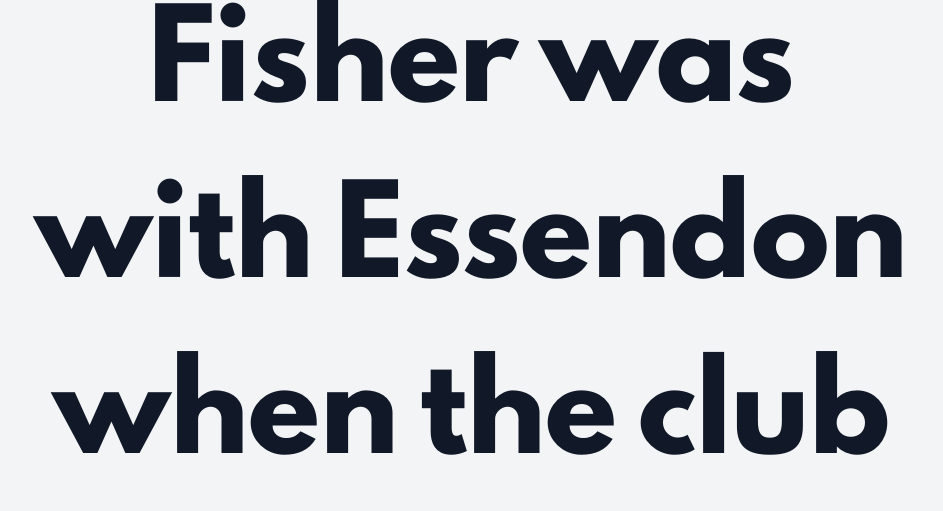
The image shows 79 px heavy sans-serif type, upright; set centered, loose line spacing (2.23x), normal letter spacing, not underlined; low stroke contrast and a small x-height.
